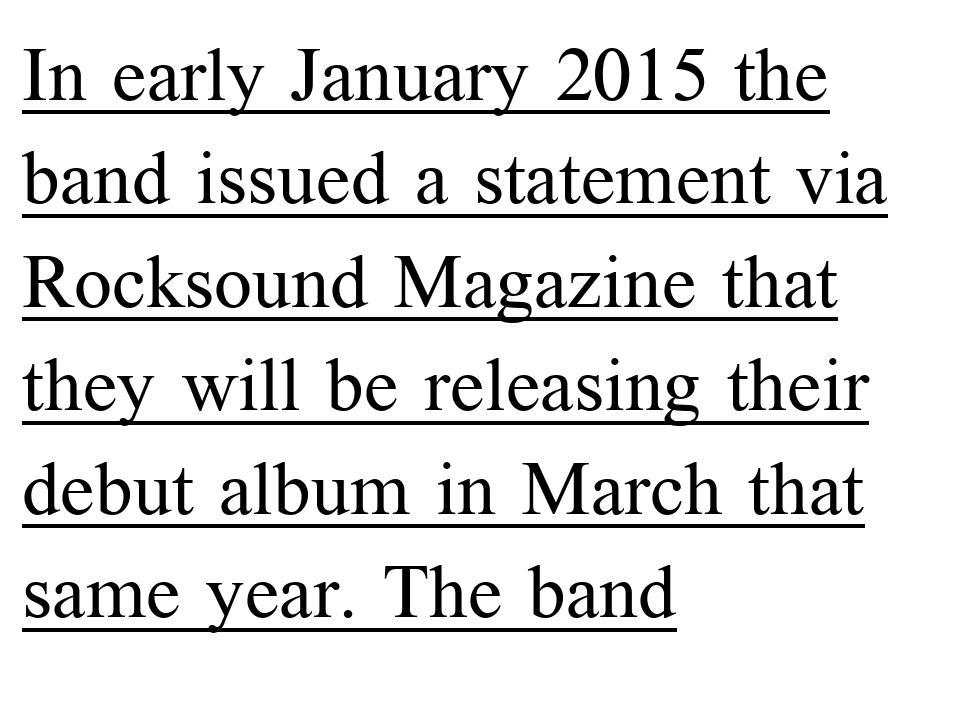
{"serif": "yes", "italic": "no", "bold": "no", "weight": "regular", "width": "normal", "stroke_contrast": "medium", "x_height": "medium", "monospaced": "no", "underline": "yes", "align": "left", "line_spacing": "normal", "line_spacing_ratio": 1.38, "letter_spacing": "normal", "letter_spacing_em": 0.0, "glyph_px": 75}
